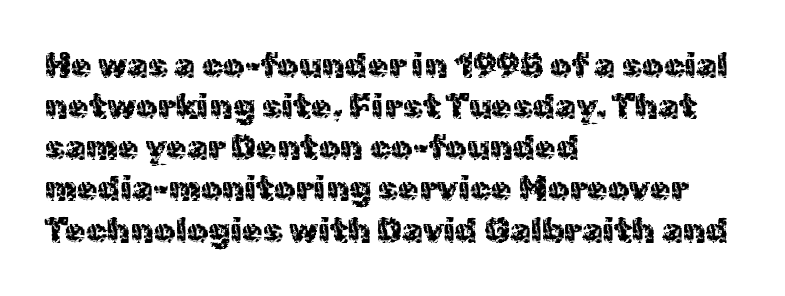
The image shows 34 px regular-weight sans-serif type, upright; set left-aligned, line spacing 1.21x, normal letter spacing, not underlined; a medium x-height.
